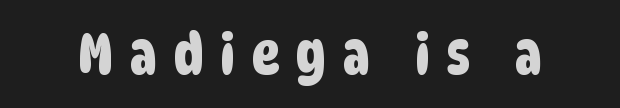
{"serif": "no", "width": "condensed", "stroke_contrast": "low", "x_height": "large", "monospaced": "no", "underline": "no", "letter_spacing": "wide", "letter_spacing_em": 0.29, "glyph_px": 58}
